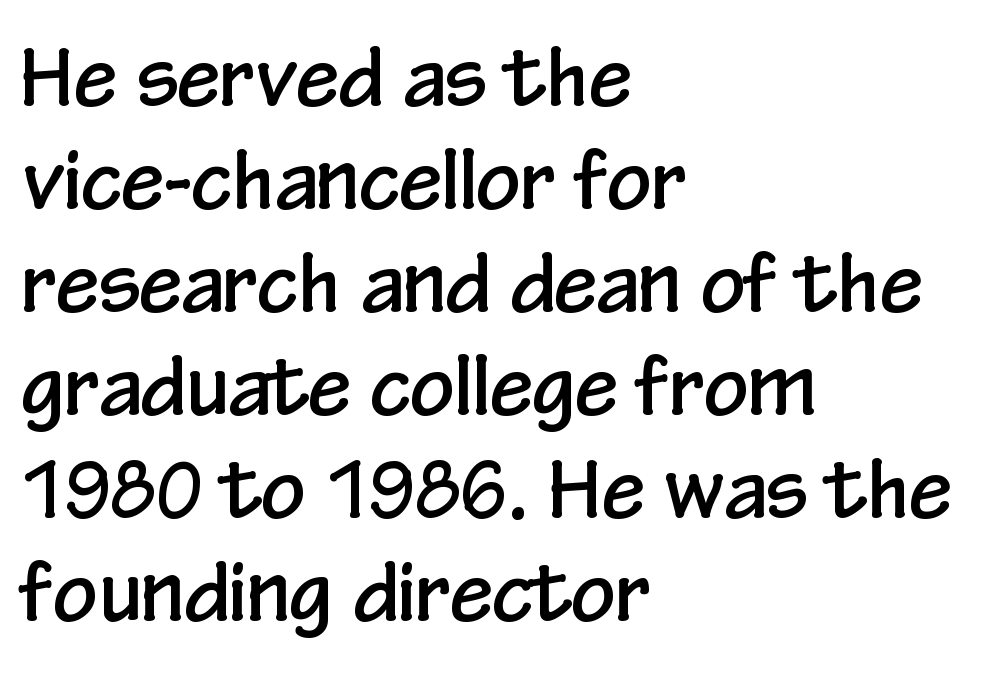
The font family rendered here belongs to the sans-serif group. In terms of leading, this rendering sits right in the middle. Look at the tracking — it's just the regular setting, nothing added. Words float on clear page, feet unadorned.
